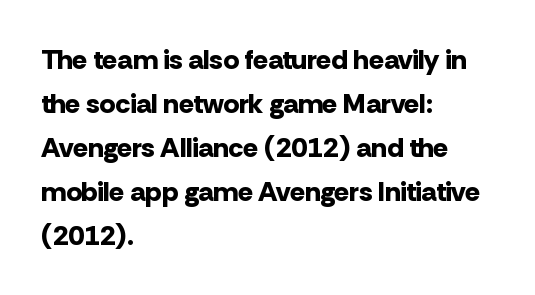
Q: Is the text bold? A: Yes.
Q: Is the text italic (slanted)? A: No, it is upright.
Q: Is the typeface a serif or a sans-serif typeface? A: Sans-serif.
Q: Is the text underlined? A: No.
Q: How is the paragraph aligned? A: Left-aligned.
Q: Is the spacing between letters normal or unusually wide? A: Normal.
Q: Is the spacing between lines tight, normal or loose? A: Normal.
Q: Width (condensed, normal, or wide)? A: Normal.
Q: Stroke contrast? A: Low.
Q: x-height? A: Medium.
Q: Monospaced? A: No.
